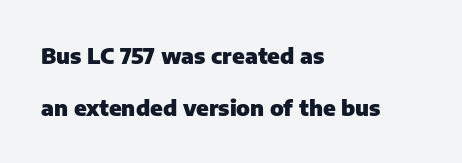
The letters are bold, with thick, heavy strokes. Each row of text sits above clean, open space. A typesetter would mark this as roman, not italic. Every row of glyphs begins at an identical x-position on the left. Notice the wide empty band between every row — that's loose leading.
